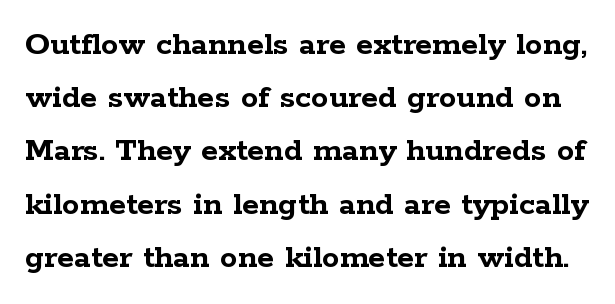
The image shows 35 px semibold, wide serif type, upright; set normal line spacing (1.52x), normal letter spacing, not underlined; low stroke contrast and a medium x-height.
